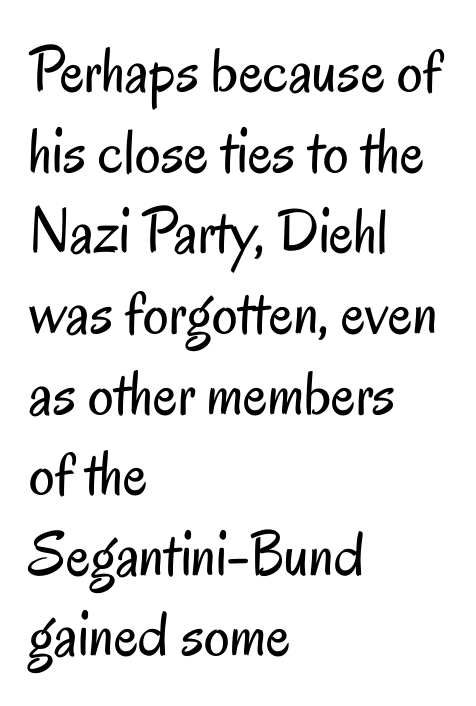
{"serif": "no", "italic": "no", "bold": "no", "weight": "regular", "width": "condensed", "stroke_contrast": "low", "x_height": "small", "monospaced": "no", "underline": "no", "align": "left", "line_spacing": "normal", "line_spacing_ratio": 1.26, "letter_spacing": "normal", "letter_spacing_em": 0.0, "glyph_px": 64}
